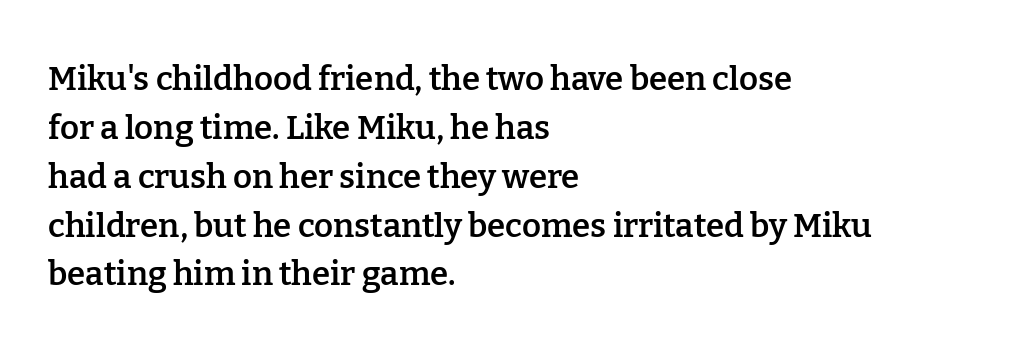
The words here are not underlined. Think of a printed novel: that variable character pitch is what you see here. Honestly, the letter spacing is just normal — you wouldn't notice it. Horizontally, the lines are justified to the leading edge only.
